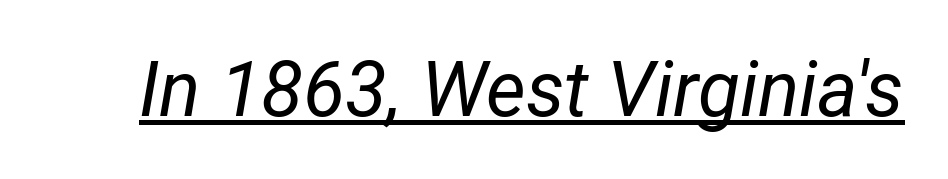
The image shows 77 px regular-weight, condensed type, italic (leaning right); set normal letter spacing, underlined; low stroke contrast and a medium x-height.
